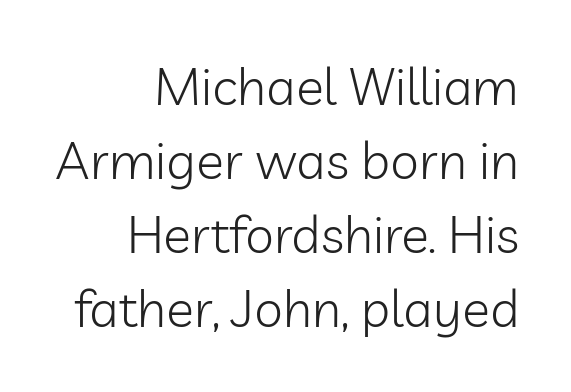
The image shows 52 px light sans-serif type, upright; set right-aligned, normal line spacing (1.42x), normal letter spacing, not underlined; low stroke contrast and a medium x-height.
